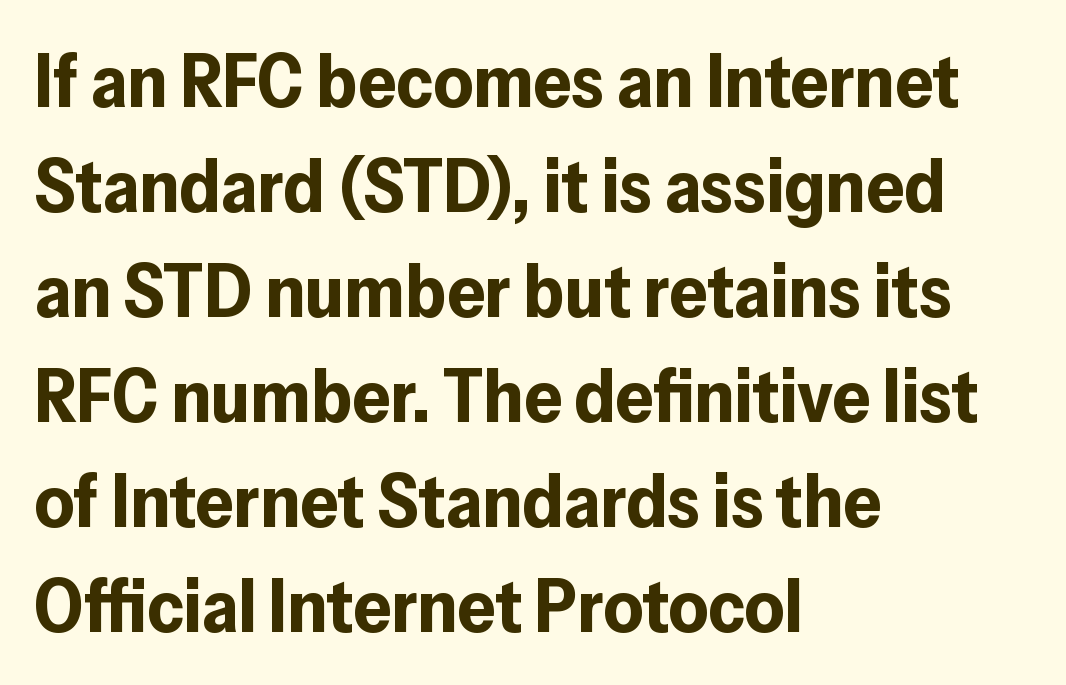
The image shows 75 px bold sans-serif type, upright; set left-aligned, normal line spacing (1.4x), normal letter spacing, not underlined; low stroke contrast and a medium x-height.
